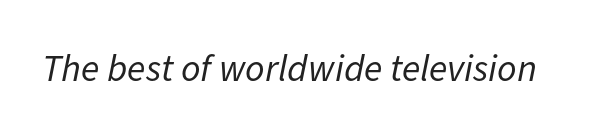
{"italic": "yes", "lean": "right", "slant_degrees": 11, "bold": "no", "weight": "regular", "width": "normal", "stroke_contrast": "low", "x_height": "medium", "monospaced": "no", "underline": "no", "letter_spacing": "normal", "letter_spacing_em": 0.0, "glyph_px": 38}
